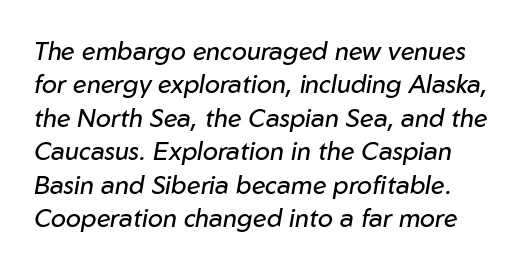
The image shows 25 px text type, italic (leaning right); set normal line spacing (1.34x), normal letter spacing, not underlined.
